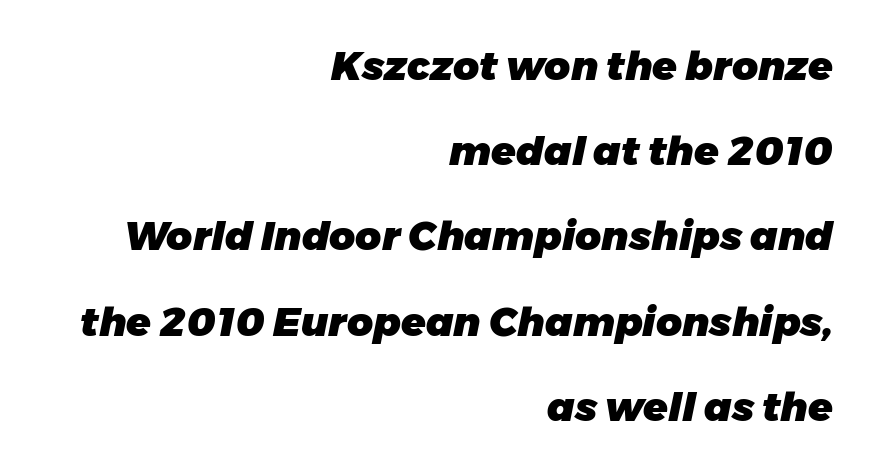
The image shows 40 px heavy type, italic (leaning right); set right-aligned, loose line spacing (2.13x), normal letter spacing, not underlined; low stroke contrast and a medium x-height.
